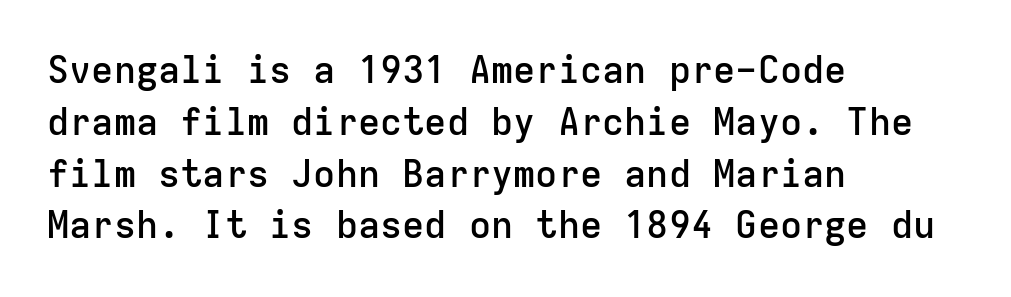
Students, this is semibold: more ink than regular, less than bold. The type family on display is of the sans-serif kind. Unlike italic type, these characters show no tilt at all. Underline: absent. Does the copy run flush right? No — it runs flush left.
